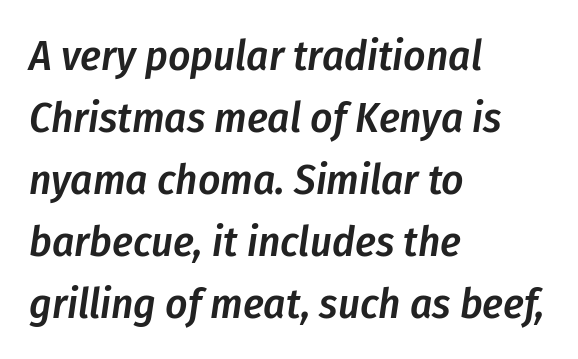
Line beginnings align vertically; line endings do not. Regular leading. Set as a demibold, roughly 600 on the weight scale. How are the letters spaced? Ordinarily, with no added tracking. Looks like regular typesetting: each glyph gets only the width it needs. Quick note: italic.
